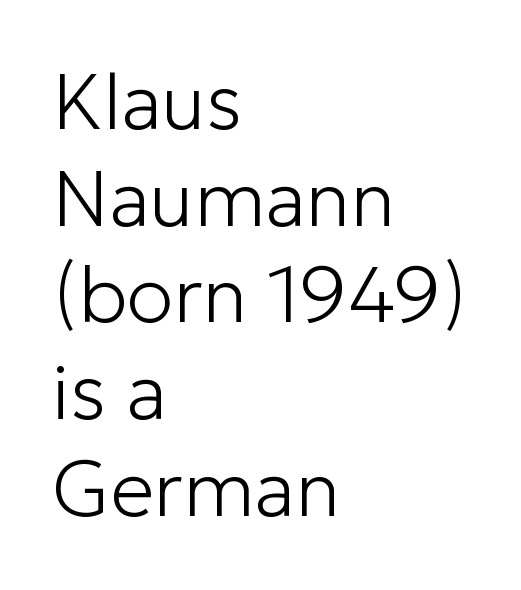
The letters advance in unequal steps, a hallmark of proportional type. The font's upright variant was chosen for this text. Letter spacing: default. The typesetting does not lean heavy: it is not bold. Compared with a centered layout, this one pins lines to the left instead.
